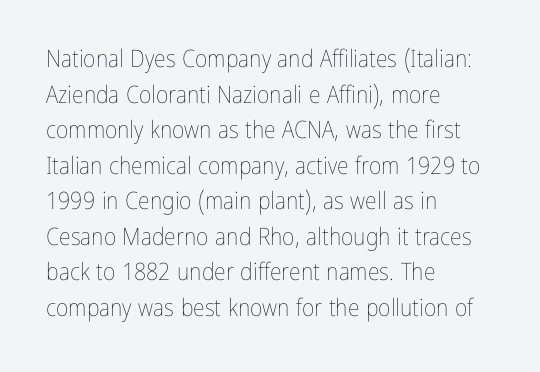
No italicization has been applied; the sample stays upright. Each line starts at the same left margin while the right side varies. Weight: regular or lighter. Compared with typical paragraphs, the rows here are spaced about the same. No extra tracking has been applied to these lines. Any mark beneath the type? The region is blank.
